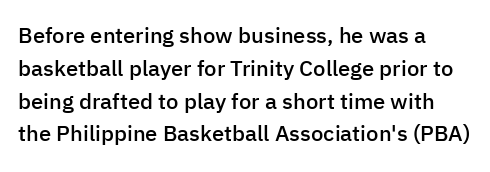
The image shows 22 px text type, upright; set left-aligned, normal line spacing (1.49x), normal letter spacing, not underlined.
